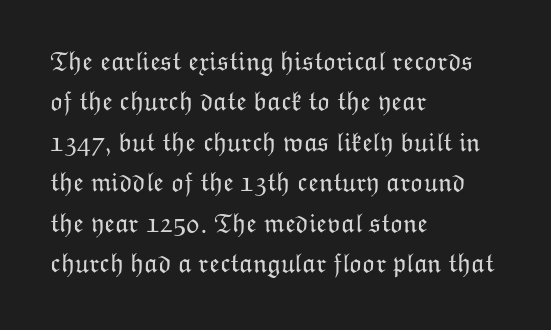
The passage shown stacks its lines at a standard gap. Students, note that the glyphs here touch the page at normal intervals. This reads as an unemphasized weight, regular at the heaviest. Typeset ragged right — the left edge is the straight one. No italicization has been applied; the sample stays upright.
